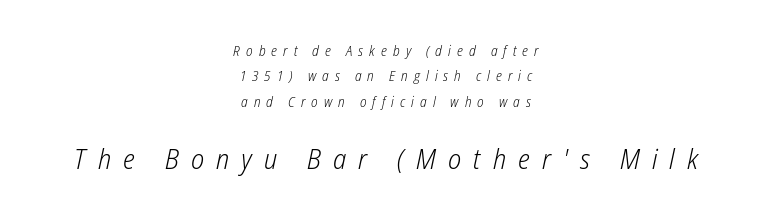
The image shows 28 px light, condensed type, italic (leaning right); set centered, line spacing 1.81x, unusually wide letter spacing (+0.43 em), not underlined; the second (bottom) block is 2.0x larger; low stroke contrast and a medium x-height.
